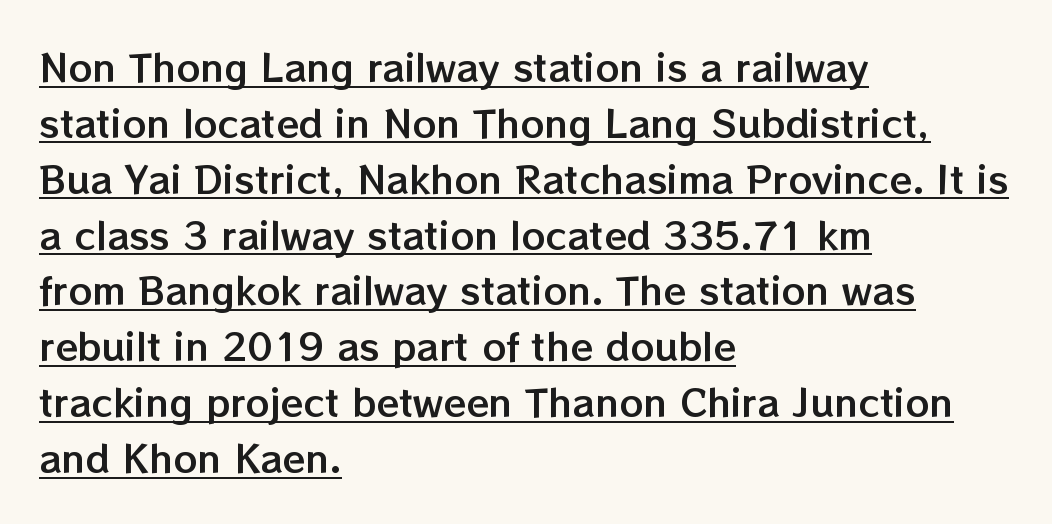
{"italic": "no", "width": "normal", "stroke_contrast": "low", "x_height": "medium", "monospaced": "no", "underline": "yes", "align": "left", "line_spacing": "normal", "line_spacing_ratio": 1.51, "letter_spacing": "normal", "letter_spacing_em": 0.0, "glyph_px": 37}
